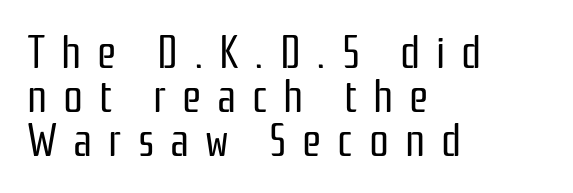
Is this a fixed-width face? No — the glyphs have proportional, varying widths. Rendered with straight, roman letterforms. A typesetter would call this leading minimal, almost set solid. The rendering shows plain stroke endings on the letterforms — a sans-serif design. Layout note: lines flush left.
